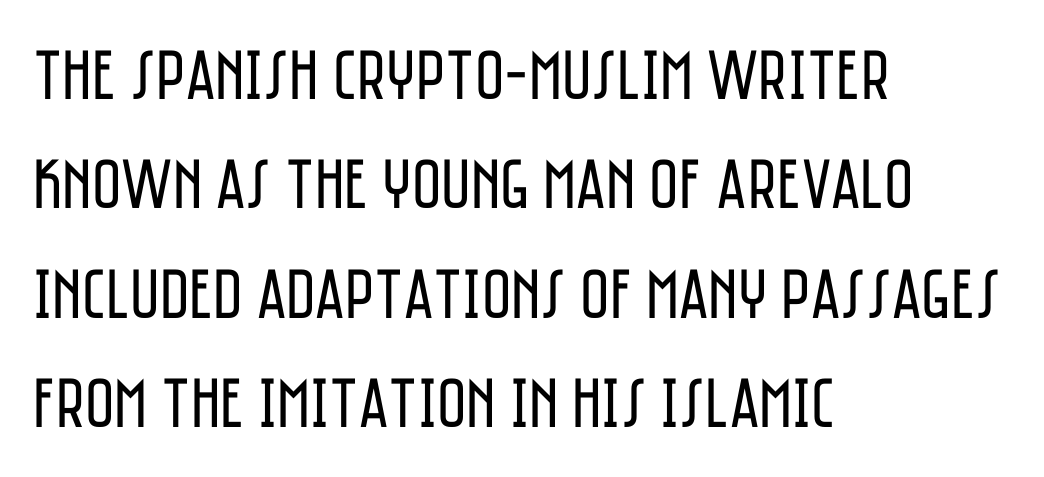
The image shows 71 px regular-weight, condensed sans-serif type, upright; set left-aligned, normal line spacing (1.54x), normal letter spacing, not underlined; low stroke contrast and a large x-height.
